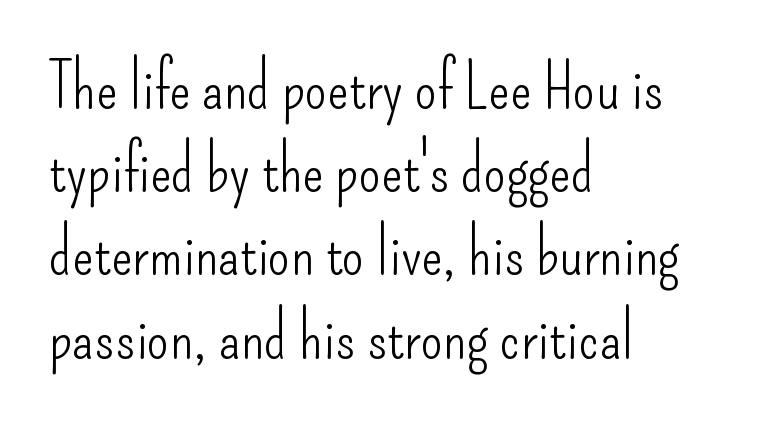
You could not count columns in this text — the font is proportionally spaced. Weight: in the light-to-regular range. Horizontally, the lines are justified to the leading edge only. These lines are composed in type without serifs.
